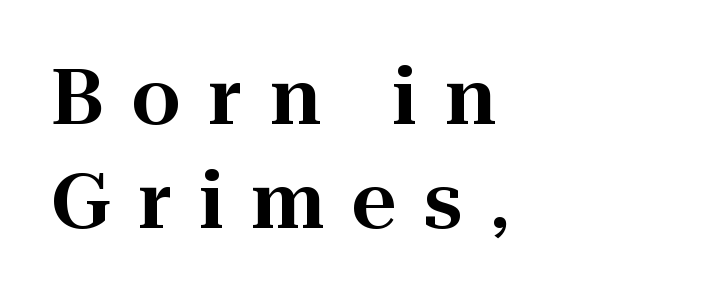
{"serif": "yes", "italic": "no", "width": "normal", "stroke_contrast": "high", "x_height": "medium", "monospaced": "no", "underline": "no", "align": "left", "line_spacing": "normal", "line_spacing_ratio": 1.33, "letter_spacing": "wide", "letter_spacing_em": 0.35, "glyph_px": 78}
